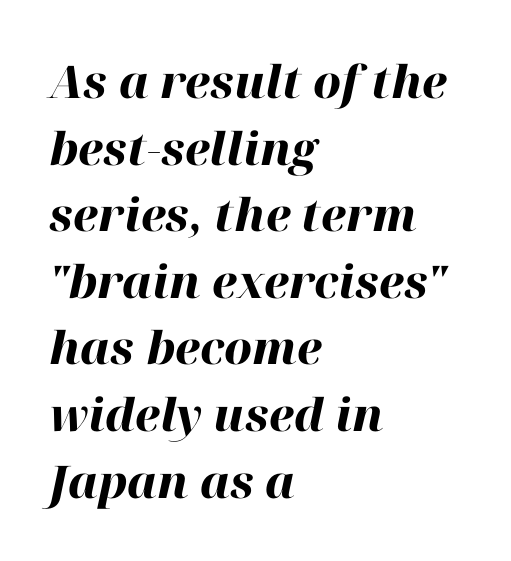
{"italic": "yes", "lean": "right", "slant_degrees": 12, "bold": "yes", "weight": "heavy", "width": "normal", "stroke_contrast": "high", "x_height": "medium", "monospaced": "no", "underline": "no", "align": "left", "line_spacing": "normal", "line_spacing_ratio": 1.48, "letter_spacing": "normal", "letter_spacing_em": 0.0, "glyph_px": 45}
